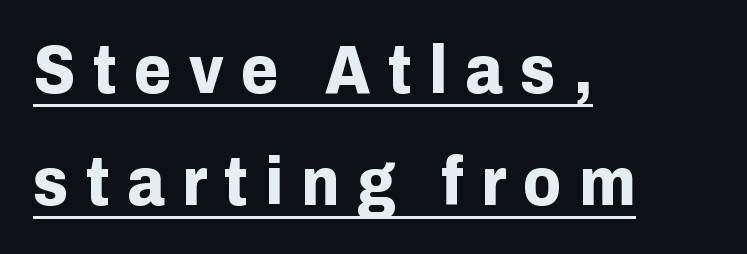
Q: Is the text bold? A: Yes.
Q: Is the text italic (slanted)? A: No, it is upright.
Q: Is the typeface a serif or a sans-serif typeface? A: Sans-serif.
Q: Is the text underlined? A: Yes.
Q: How is the paragraph aligned? A: Left-aligned.
Q: Is the spacing between letters normal or unusually wide? A: Unusually wide.
Q: Is the spacing between lines tight, normal or loose? A: Normal.
Q: Width (condensed, normal, or wide)? A: Normal.
Q: Stroke contrast? A: Low.
Q: x-height? A: Medium.
Q: Monospaced? A: No.
